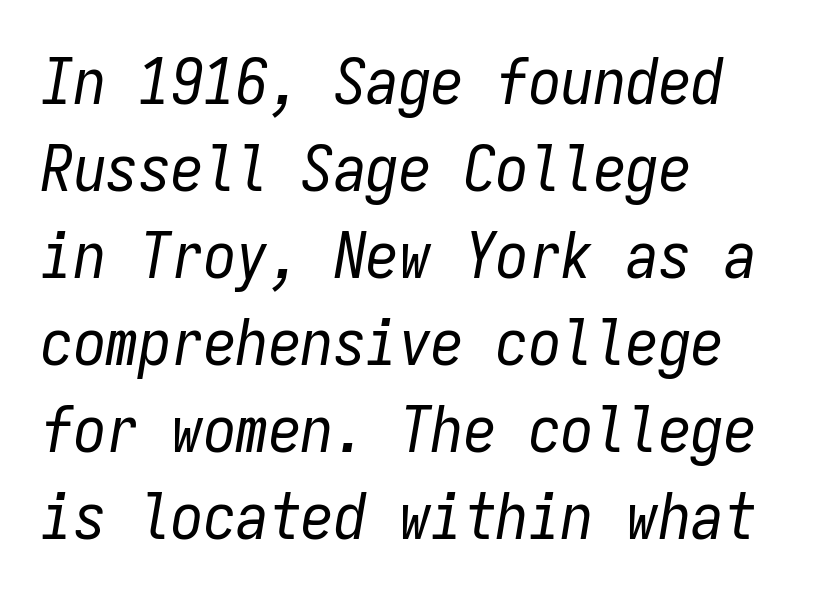
This sample uses an oblique cut, with every glyph tilted off the vertical. Evenly set lines give the paragraph a standard silhouette. The text block is weighted toward the left margin, trailing off unevenly rightward. Nothing heavy about these letters — not bold at all. What stands out about the letter spacing? Nothing — it is the standard amount.
